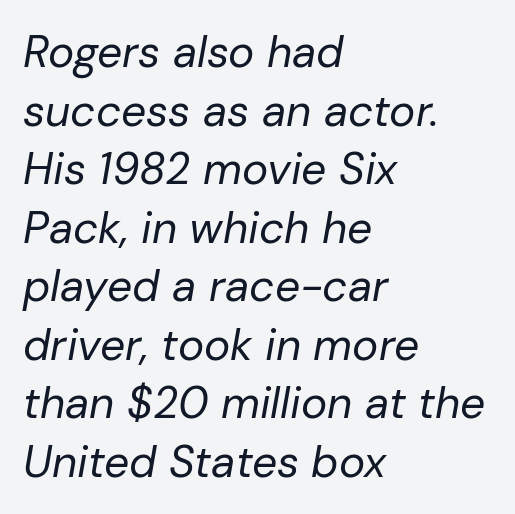
Q: Is the text bold? A: No.
Q: Is the text italic (slanted)? A: Yes, it leans right by about 10 degrees.
Q: Is the text underlined? A: No.
Q: How is the paragraph aligned? A: Left-aligned.
Q: Is the spacing between letters normal or unusually wide? A: Normal.
Q: Is the spacing between lines tight, normal or loose? A: Normal.
Q: Width (condensed, normal, or wide)? A: Normal.
Q: Stroke contrast? A: Low.
Q: x-height? A: Medium.
Q: Monospaced? A: No.
